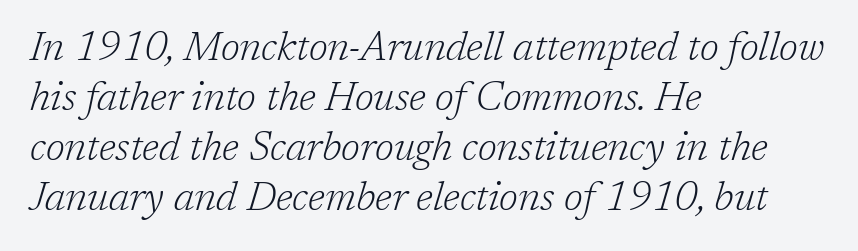
The image shows 40 px light serif type, italic (leaning right); set left-aligned, normal line spacing (1.25x), normal letter spacing, not underlined; low stroke contrast and a medium x-height.
